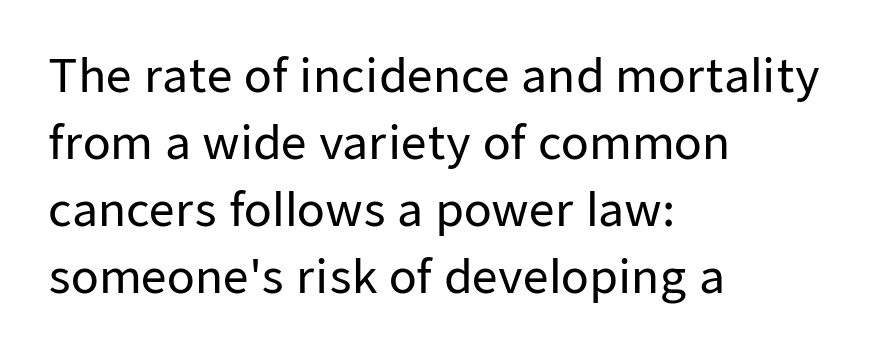
Q: Is the text italic (slanted)? A: No, it is upright.
Q: Is the typeface a serif or a sans-serif typeface? A: Sans-serif.
Q: Is the text underlined? A: No.
Q: How is the paragraph aligned? A: Left-aligned.
Q: Is the spacing between letters normal or unusually wide? A: Normal.
Q: Is the spacing between lines tight, normal or loose? A: Normal.
Q: Width (condensed, normal, or wide)? A: Normal.
Q: Stroke contrast? A: Low.
Q: x-height? A: Medium.
Q: Monospaced? A: No.
